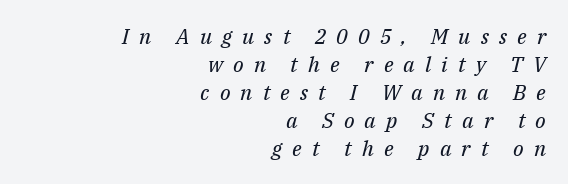
{"italic": "yes", "lean": "right", "slant_degrees": 14, "bold": "no", "underline": "no", "align": "right", "line_spacing": "normal", "line_spacing_ratio": 1.33, "letter_spacing": "wide", "letter_spacing_em": 0.48, "glyph_px": 21}
